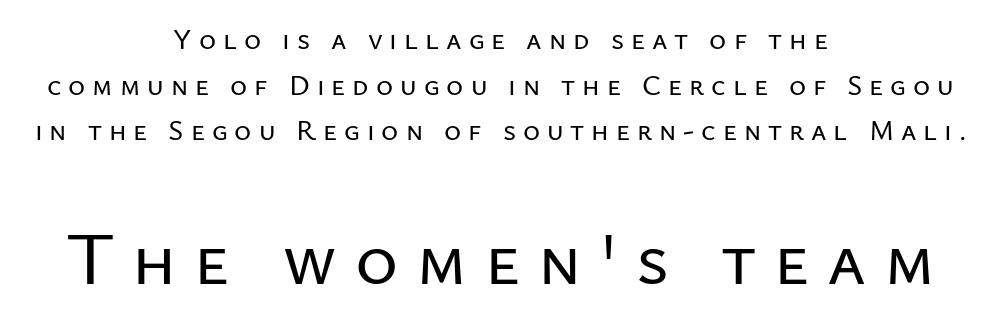
The image shows 73 px sans-serif type, upright; set centered, normal line spacing (1.57x), unusually wide letter spacing (+0.24 em), not underlined; the second (bottom) block is 2.52x larger; low stroke contrast and a medium x-height.
